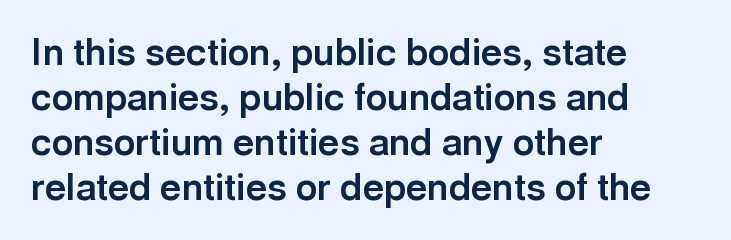
Q: Is the text bold? A: Yes.
Q: Is the text italic (slanted)? A: No, it is upright.
Q: Is the typeface a serif or a sans-serif typeface? A: Sans-serif.
Q: Is the text underlined? A: No.
Q: How is the paragraph aligned? A: Left-aligned.
Q: Is the spacing between letters normal or unusually wide? A: Normal.
Q: Width (condensed, normal, or wide)? A: Normal.
Q: x-height? A: Medium.
Q: Monospaced? A: No.
